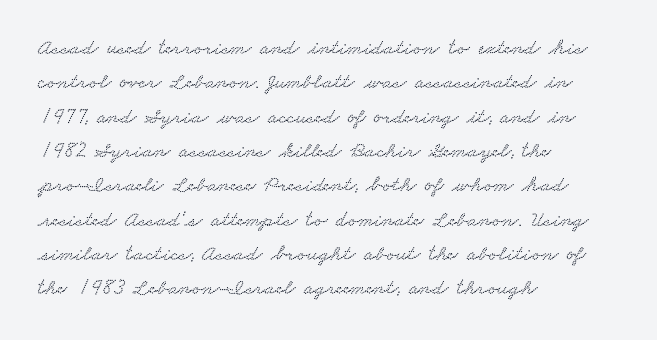
Every row of glyphs begins at an identical x-position on the left. Spacing between characters is what you'd get straight out of the box. Honestly, there is no underline to notice here at all. Regular leading.
